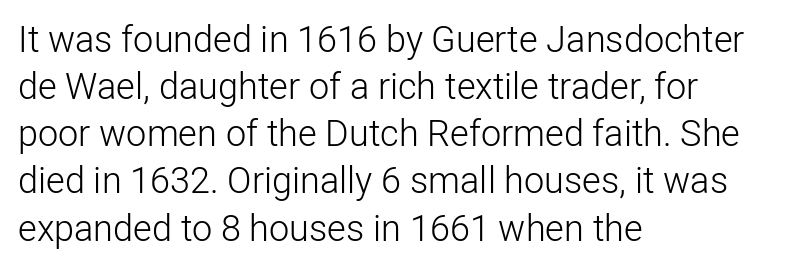
Q: Is the text bold? A: No.
Q: Is the text italic (slanted)? A: No, it is upright.
Q: Is the typeface a serif or a sans-serif typeface? A: Sans-serif.
Q: Is the text underlined? A: No.
Q: How is the paragraph aligned? A: Left-aligned.
Q: Is the spacing between letters normal or unusually wide? A: Normal.
Q: Is the spacing between lines tight, normal or loose? A: Normal.
Q: Width (condensed, normal, or wide)? A: Normal.
Q: Stroke contrast? A: Low.
Q: x-height? A: Medium.
Q: Monospaced? A: No.
